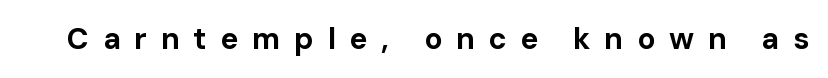
Q: Is the text bold? A: Yes.
Q: Is the text italic (slanted)? A: No, it is upright.
Q: Is the typeface a serif or a sans-serif typeface? A: Sans-serif.
Q: Is the text underlined? A: No.
Q: Is the spacing between letters normal or unusually wide? A: Unusually wide.
Q: Width (condensed, normal, or wide)? A: Normal.
Q: Stroke contrast? A: Low.
Q: x-height? A: Medium.
Q: Monospaced? A: No.
